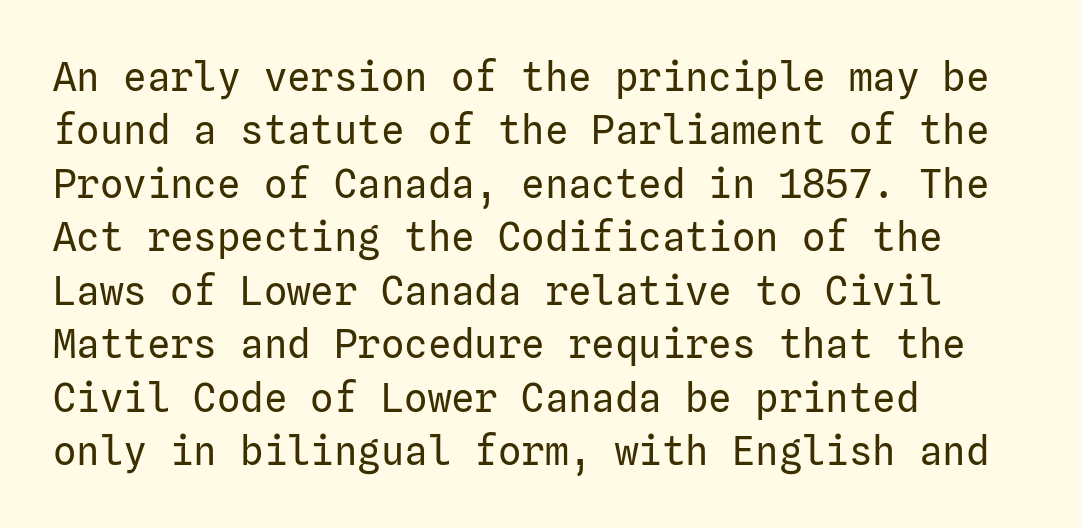
{"serif": "no", "italic": "no", "bold": "no", "weight": "regular", "width": "normal", "stroke_contrast": "low", "x_height": "medium", "underline": "no", "align": "left", "line_spacing": "normal", "line_spacing_ratio": 1.37, "letter_spacing": "normal", "letter_spacing_em": 0.0, "glyph_px": 39}
